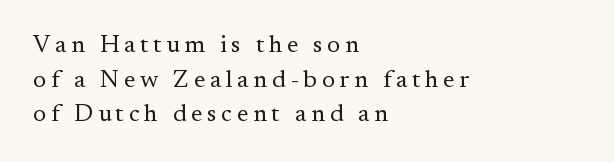
{"italic": "no", "bold": "no", "underline": "no", "align": "left", "line_spacing": "normal", "line_spacing_ratio": 1.39, "glyph_px": 25}
